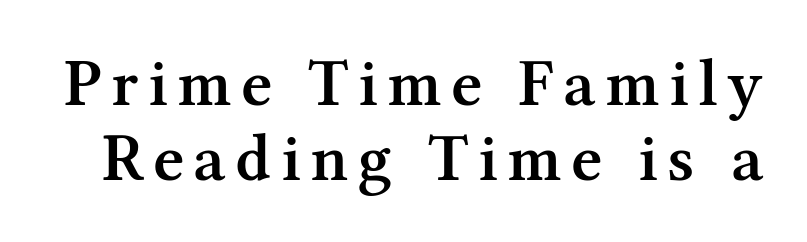
Q: Is the text bold? A: Semi-bold.
Q: Is the text italic (slanted)? A: No, it is upright.
Q: Is the typeface a serif or a sans-serif typeface? A: Serif.
Q: Is the text underlined? A: No.
Q: Is the spacing between lines tight, normal or loose? A: Tight.
Q: Width (condensed, normal, or wide)? A: Normal.
Q: Stroke contrast? A: Medium.
Q: x-height? A: Medium.
Q: Monospaced? A: No.
